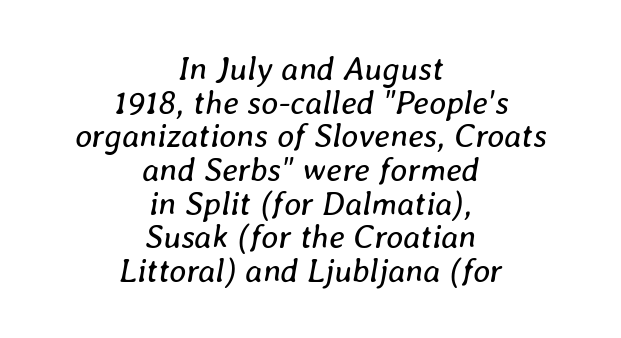
The image shows 33 px regular-weight type, italic (leaning right); set centered, tight line spacing (1.02x), normal letter spacing, not underlined; low stroke contrast and a medium x-height.
